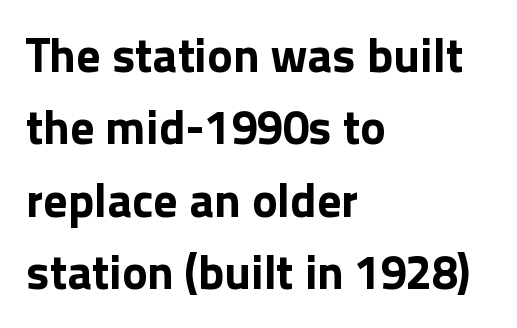
{"serif": "no", "italic": "no", "bold": "yes", "weight": "bold", "width": "normal", "x_height": "medium", "monospaced": "no", "underline": "no", "align": "left", "line_spacing": "normal", "line_spacing_ratio": 1.51, "letter_spacing": "normal", "letter_spacing_em": 0.0, "glyph_px": 48}
